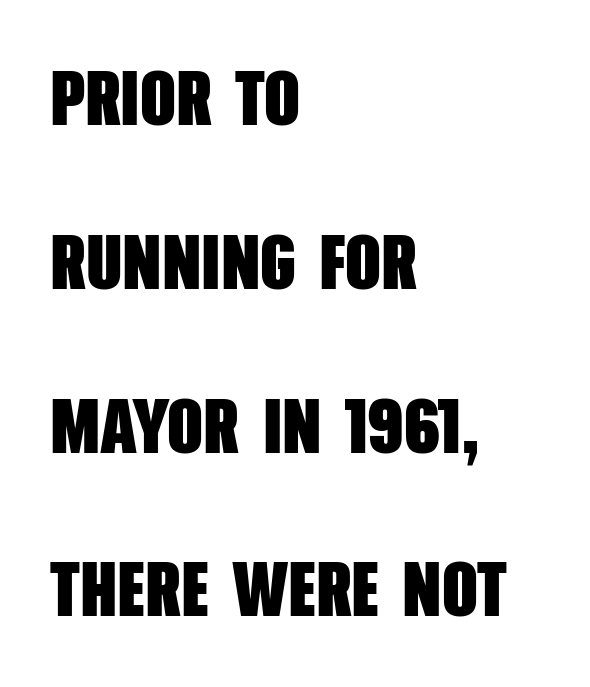
The image shows 78 px heavy, condensed sans-serif type; set left-aligned, loose line spacing (2.1x), normal letter spacing, not underlined; low stroke contrast and a large x-height.
